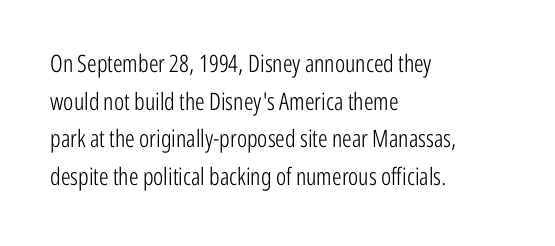
Q: Is the text bold? A: No.
Q: Is the text italic (slanted)? A: No, it is upright.
Q: Is the text underlined? A: No.
Q: How is the paragraph aligned? A: Left-aligned.
Q: Is the spacing between letters normal or unusually wide? A: Normal.
Q: Is the spacing between lines tight, normal or loose? A: Normal.
